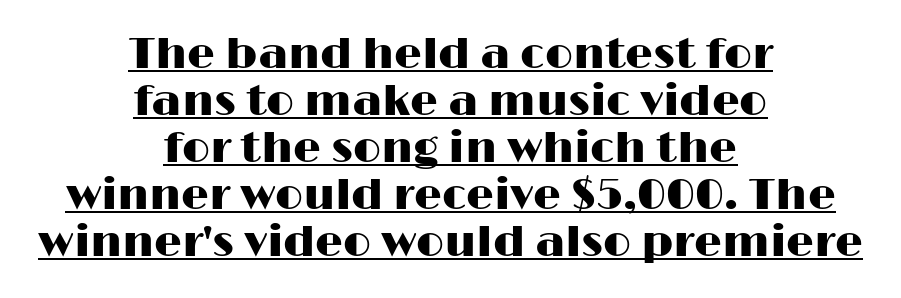
The image shows 44 px wide sans-serif type, upright; set centered, tight line spacing (1.07x), normal letter spacing, underlined; high stroke contrast and a medium x-height.
